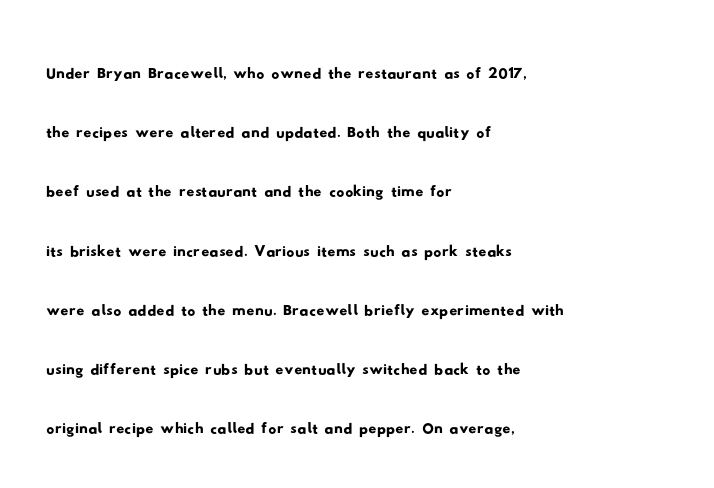
{"serif": "no", "width": "wide", "stroke_contrast": "low", "x_height": "small", "monospaced": "no", "underline": "no", "align": "left", "line_spacing": "normal", "line_spacing_ratio": 1.48, "letter_spacing": "normal", "letter_spacing_em": 0.0, "glyph_px": 40}
